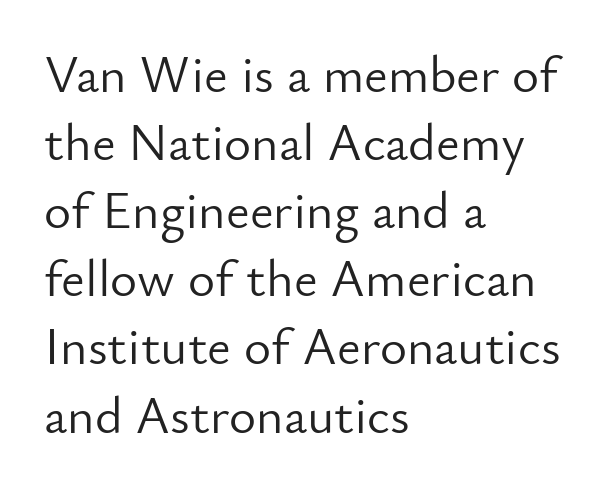
The image shows 52 px light sans-serif type, upright; set left-aligned, normal line spacing (1.31x), normal letter spacing, not underlined; low stroke contrast and a small x-height.
